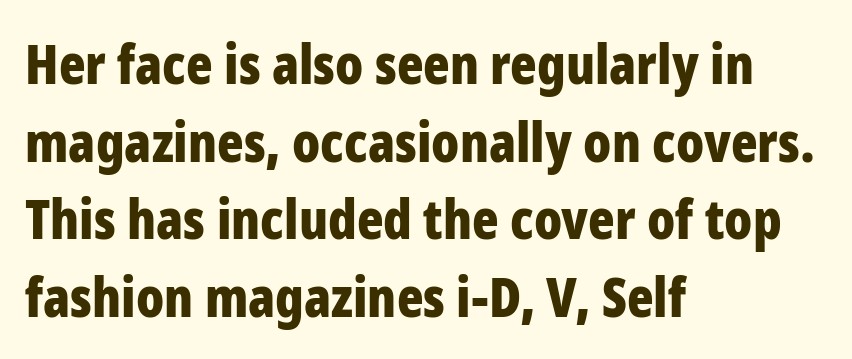
{"serif": "no", "italic": "no", "bold": "yes", "weight": "bold", "width": "condensed", "stroke_contrast": "low", "x_height": "medium", "monospaced": "no", "underline": "no", "align": "left", "line_spacing": "normal", "line_spacing_ratio": 1.41, "letter_spacing": "normal", "letter_spacing_em": 0.0, "glyph_px": 55}
